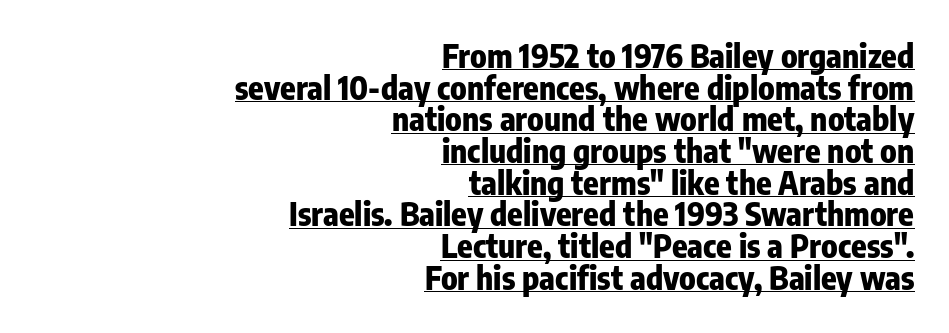
{"serif": "no", "italic": "no", "bold": "yes", "weight": "heavy", "width": "condensed", "stroke_contrast": "low", "x_height": "medium", "monospaced": "no", "underline": "yes", "align": "right", "line_spacing": "tight", "line_spacing_ratio": 0.99, "letter_spacing": "normal", "letter_spacing_em": 0.0, "glyph_px": 32}
